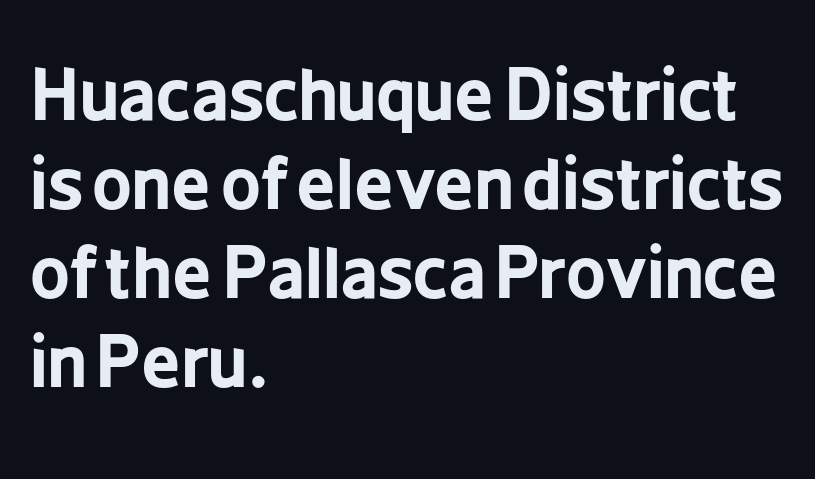
Q: Is the text bold? A: Yes.
Q: Is the text italic (slanted)? A: No, it is upright.
Q: Is the typeface a serif or a sans-serif typeface? A: Sans-serif.
Q: Is the text underlined? A: No.
Q: How is the paragraph aligned? A: Left-aligned.
Q: Is the spacing between letters normal or unusually wide? A: Normal.
Q: Is the spacing between lines tight, normal or loose? A: Normal.
Q: Width (condensed, normal, or wide)? A: Condensed.
Q: Stroke contrast? A: Low.
Q: x-height? A: Medium.
Q: Monospaced? A: No.
